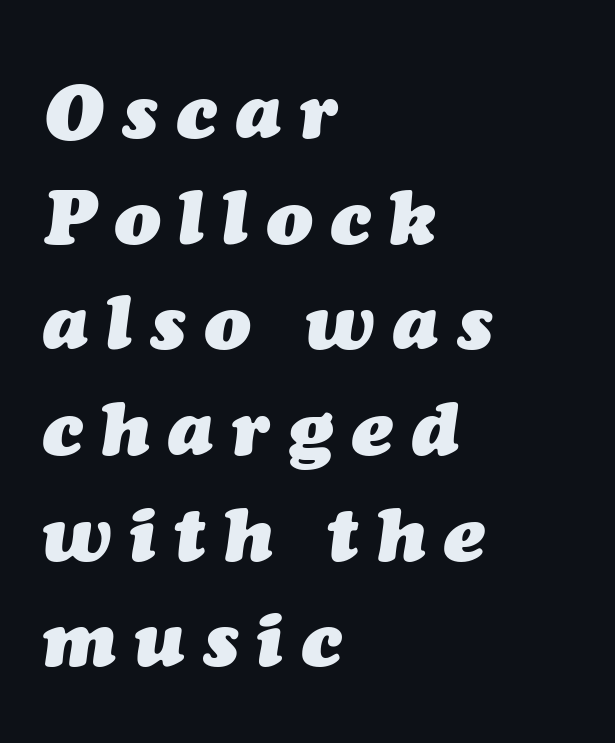
Strokes here are thick enough to call this a true bold. You could not count columns in this text — the font is proportionally spaced. Regarding leading, the lines here are spaced in the standard way. Each line starts at the same left margin while the right side varies. The passage shown has open, widely tracked lettering throughout. Only glyphs here, with clear space below each row.
